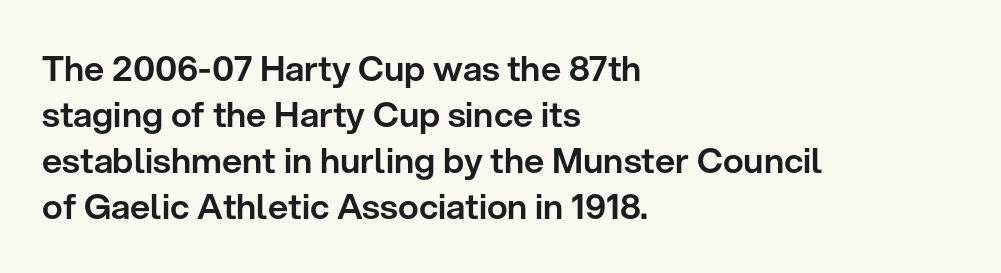
{"serif": "no", "italic": "no", "width": "normal", "stroke_contrast": "low", "x_height": "medium", "monospaced": "no", "underline": "no", "align": "left", "line_spacing": "normal", "line_spacing_ratio": 1.31, "letter_spacing": "normal", "letter_spacing_em": 0.0, "glyph_px": 35}
